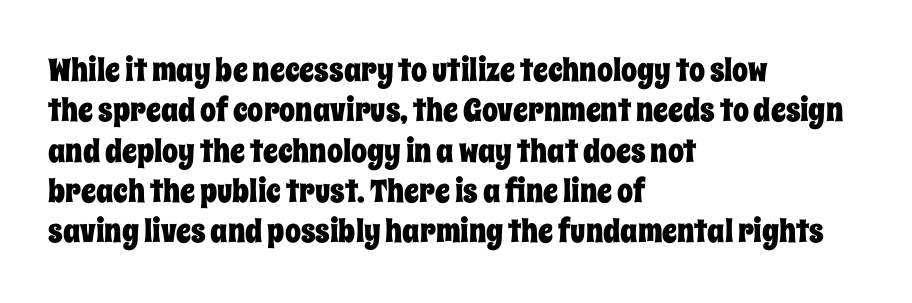
{"italic": "no", "width": "condensed", "stroke_contrast": "low", "x_height": "large", "monospaced": "no", "underline": "no", "align": "left", "line_spacing": "normal", "line_spacing_ratio": 1.26, "letter_spacing": "normal", "letter_spacing_em": 0.0, "glyph_px": 32}
